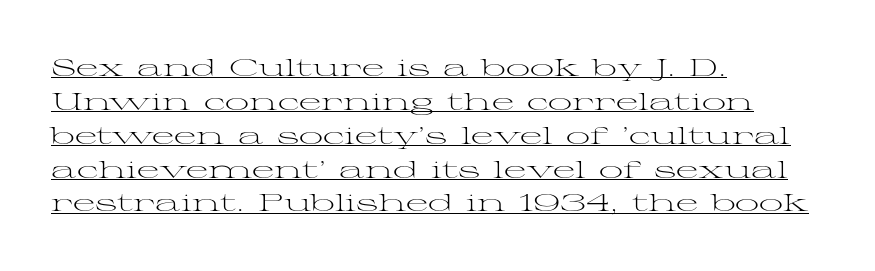
{"italic": "no", "bold": "no", "underline": "yes", "align": "left", "line_spacing": "normal", "line_spacing_ratio": 1.41, "letter_spacing": "normal", "letter_spacing_em": 0.0, "glyph_px": 24}
